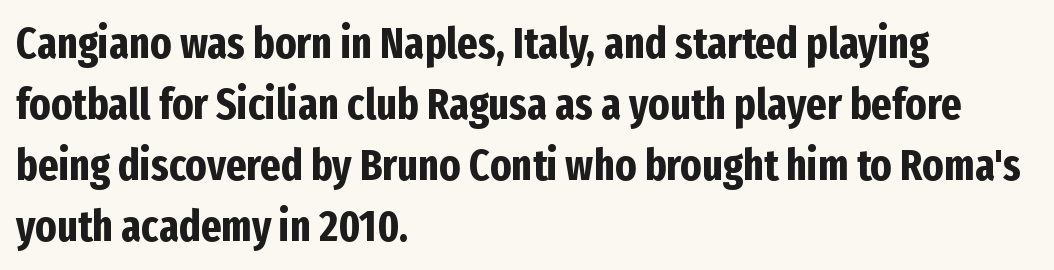
The image shows 44 px bold, condensed sans-serif type, upright; set left-aligned, normal line spacing (1.39x), normal letter spacing, not underlined; low stroke contrast and a medium x-height.
